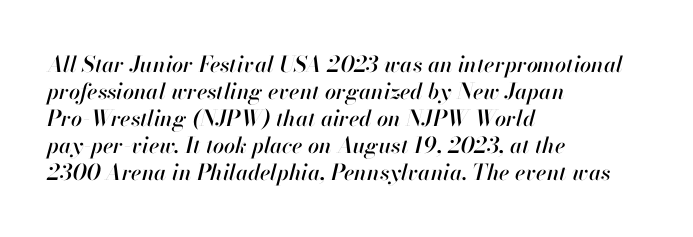
Q: Is the text italic (slanted)? A: Yes, it leans right by about 13 degrees.
Q: Is the text underlined? A: No.
Q: How is the paragraph aligned? A: Left-aligned.
Q: Is the spacing between letters normal or unusually wide? A: Normal.
